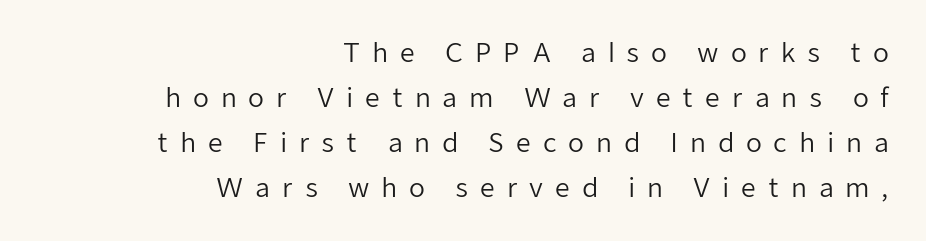
{"italic": "no", "bold": "no", "underline": "no", "align": "right", "line_spacing_ratio": 1.73, "letter_spacing": "wide", "letter_spacing_em": 0.45, "glyph_px": 26}
